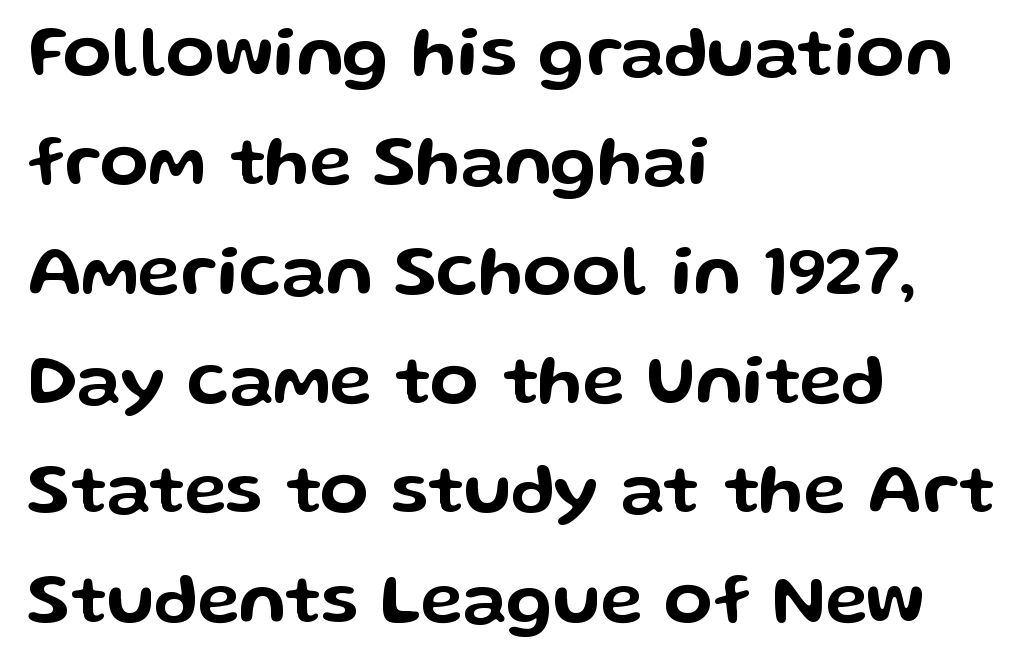
Q: Is the text italic (slanted)? A: No, it is upright.
Q: Is the typeface a serif or a sans-serif typeface? A: Sans-serif.
Q: Is the text underlined? A: No.
Q: How is the paragraph aligned? A: Left-aligned.
Q: Is the spacing between letters normal or unusually wide? A: Normal.
Q: Is the spacing between lines tight, normal or loose? A: Normal.
Q: Width (condensed, normal, or wide)? A: Wide.
Q: Stroke contrast? A: Low.
Q: x-height? A: Medium.
Q: Monospaced? A: No.
